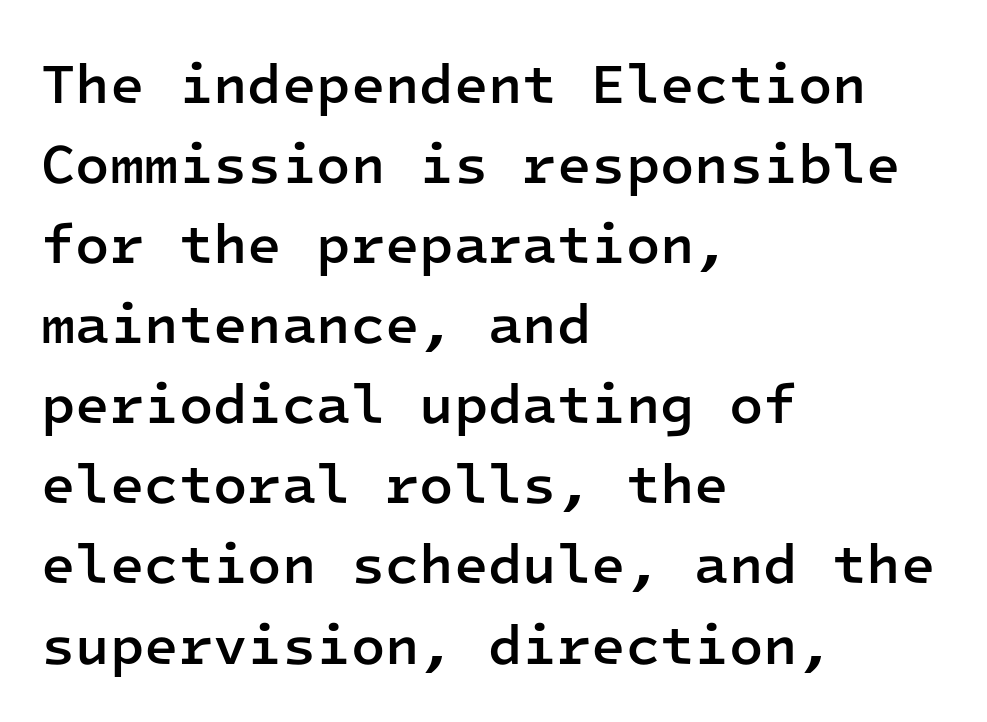
Q: Is the text bold? A: Semi-bold.
Q: Is the text italic (slanted)? A: No, it is upright.
Q: Is the typeface a serif or a sans-serif typeface? A: Sans-serif.
Q: Is the text underlined? A: No.
Q: How is the paragraph aligned? A: Left-aligned.
Q: Is the spacing between letters normal or unusually wide? A: Normal.
Q: Is the spacing between lines tight, normal or loose? A: Normal.
Q: Width (condensed, normal, or wide)? A: Normal.
Q: Stroke contrast? A: Low.
Q: x-height? A: Medium.
Q: Monospaced? A: Yes.
